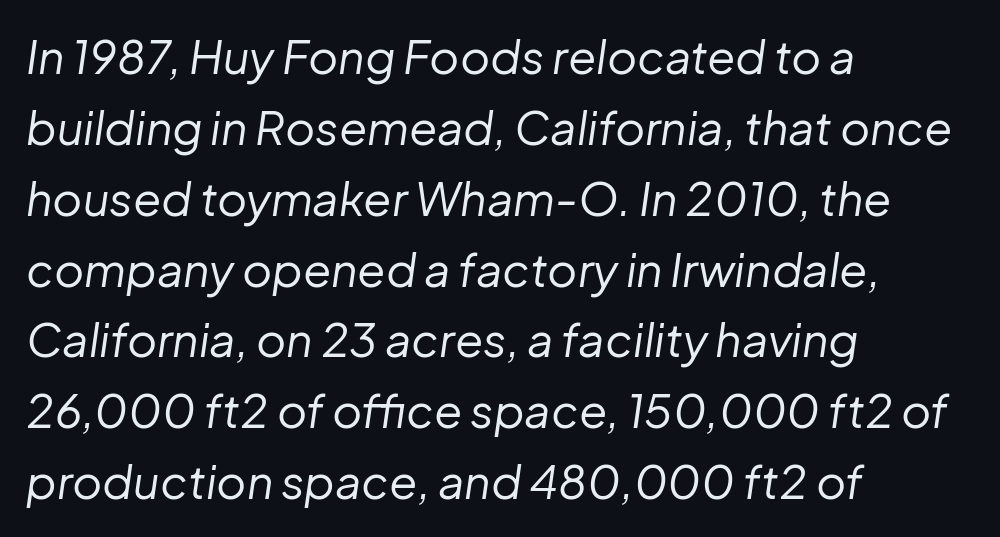
Successive baselines arrive at the customary interval. Note the varied advance widths — an 'i' is clearly narrower than an 'm'. Is the type heavy? It reads as light-to-regular instead. Slanted lettering throughout. Horizontally, the lines are justified to the leading edge only. The baseline area is clear.
